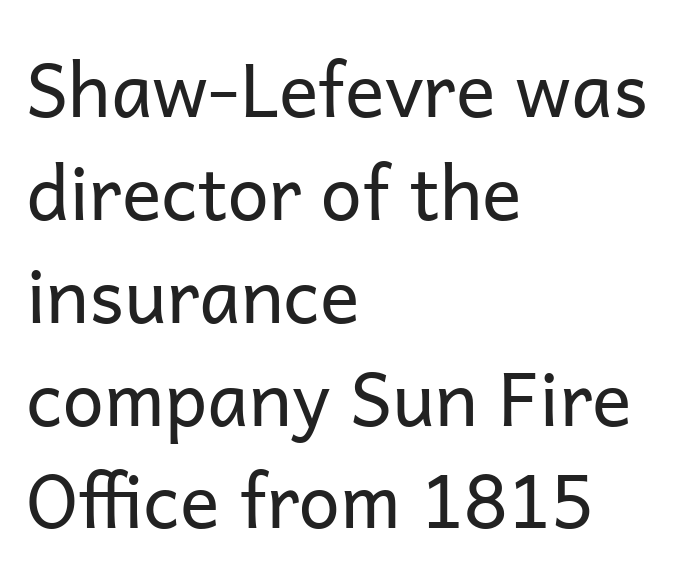
Q: Is the text bold? A: No.
Q: Is the text italic (slanted)? A: No, it is upright.
Q: Is the typeface a serif or a sans-serif typeface? A: Sans-serif.
Q: Is the text underlined? A: No.
Q: How is the paragraph aligned? A: Left-aligned.
Q: Is the spacing between letters normal or unusually wide? A: Normal.
Q: Is the spacing between lines tight, normal or loose? A: Normal.
Q: Width (condensed, normal, or wide)? A: Normal.
Q: Stroke contrast? A: Low.
Q: x-height? A: Medium.
Q: Monospaced? A: No.
